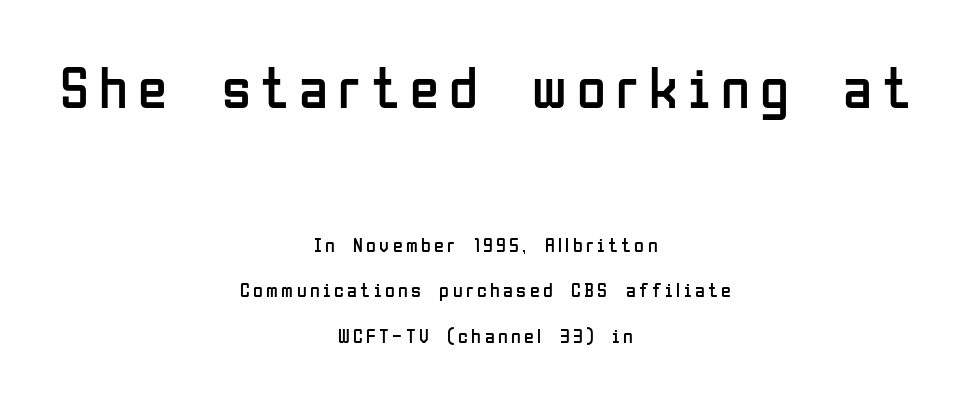
Q: Is the text bold? A: No.
Q: Is the text italic (slanted)? A: No, it is upright.
Q: Is the typeface a serif or a sans-serif typeface? A: Sans-serif.
Q: Is the text underlined? A: No.
Q: How is the paragraph aligned? A: Centered.
Q: Is the spacing between lines tight, normal or loose? A: Loose.
Q: Which block of text is set in a larger size, the first (top) or the second (bottom)? A: The first (top) one.
Q: Width (condensed, normal, or wide)? A: Condensed.
Q: Stroke contrast? A: Low.
Q: x-height? A: Medium.
Q: Monospaced? A: No.
